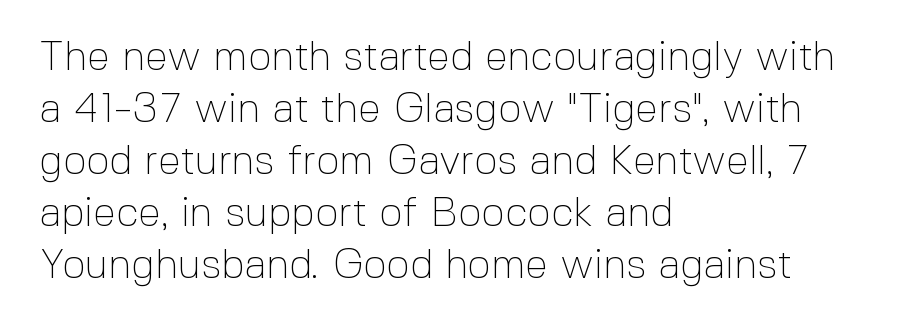
Q: Is the text bold? A: No.
Q: Is the text italic (slanted)? A: No, it is upright.
Q: Is the typeface a serif or a sans-serif typeface? A: Sans-serif.
Q: Is the text underlined? A: No.
Q: How is the paragraph aligned? A: Left-aligned.
Q: Is the spacing between letters normal or unusually wide? A: Normal.
Q: Is the spacing between lines tight, normal or loose? A: Normal.
Q: Width (condensed, normal, or wide)? A: Normal.
Q: x-height? A: Medium.
Q: Monospaced? A: No.
